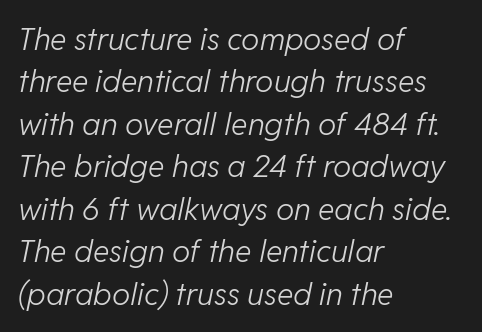
The image shows 31 px light type, italic (leaning right); set left-aligned, normal line spacing (1.37x), normal letter spacing, not underlined; low stroke contrast and a medium x-height.
